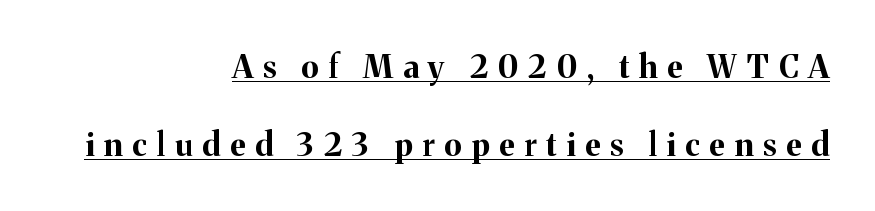
The image shows 32 px bold serif type, upright; set right-aligned, loose line spacing (2.43x), unusually wide letter spacing (+0.31 em), underlined; medium stroke contrast and a medium x-height.
